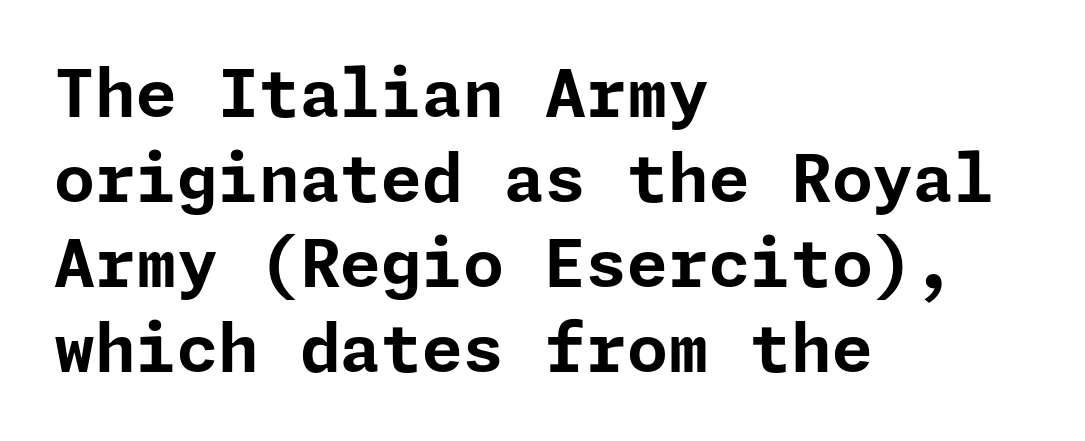
The specimen omits any rule beneath the text block's lines. Notice how the stems are strictly vertical — no italics here. Spacing between characters is what you'd get straight out of the box. Typesetter's note: full bold, strokes at maximum text heaviness.
